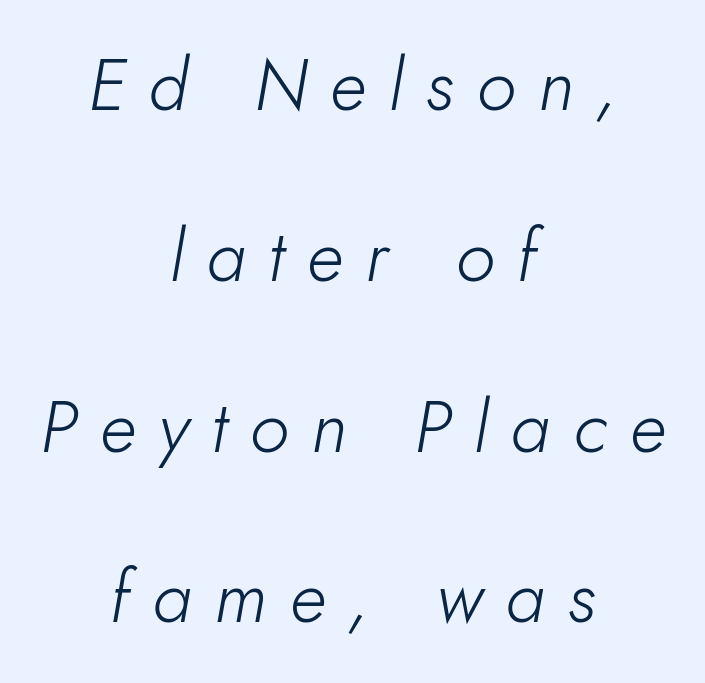
Q: Is the text bold? A: No.
Q: Is the text italic (slanted)? A: Yes, it leans right by about 10 degrees.
Q: Is the text underlined? A: No.
Q: How is the paragraph aligned? A: Centered.
Q: Is the spacing between letters normal or unusually wide? A: Unusually wide.
Q: Is the spacing between lines tight, normal or loose? A: Loose.
Q: Width (condensed, normal, or wide)? A: Normal.
Q: Stroke contrast? A: Low.
Q: x-height? A: Small.
Q: Monospaced? A: No.
